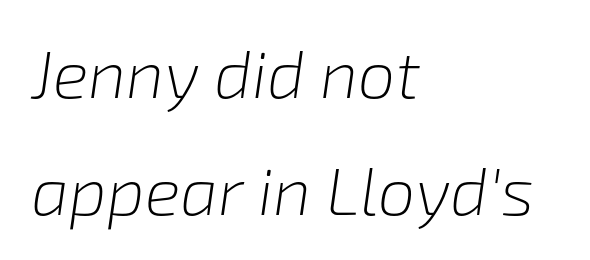
The image shows 67 px light type, italic (leaning right); set left-aligned, line spacing 1.74x, normal letter spacing, not underlined; low stroke contrast and a medium x-height.
